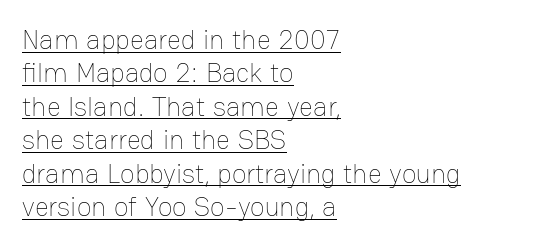
The image shows 27 px text type, upright; set left-aligned, line spacing 1.24x, normal letter spacing, underlined.
